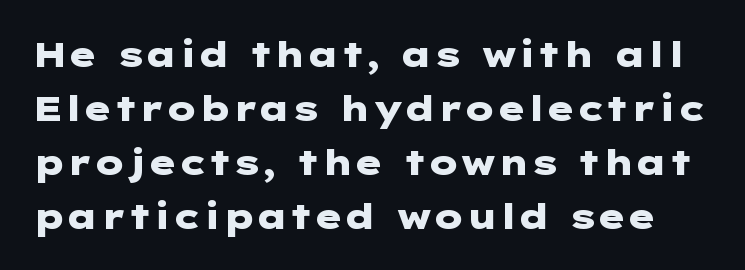
Unlike italic type, these characters show no tilt at all. This is heavy type, rendered in bold. The characters display no serif detailing; their extremities are plain. Baseline-to-baseline distance is the conventional proportion of letter height. No word sits above an underline.
